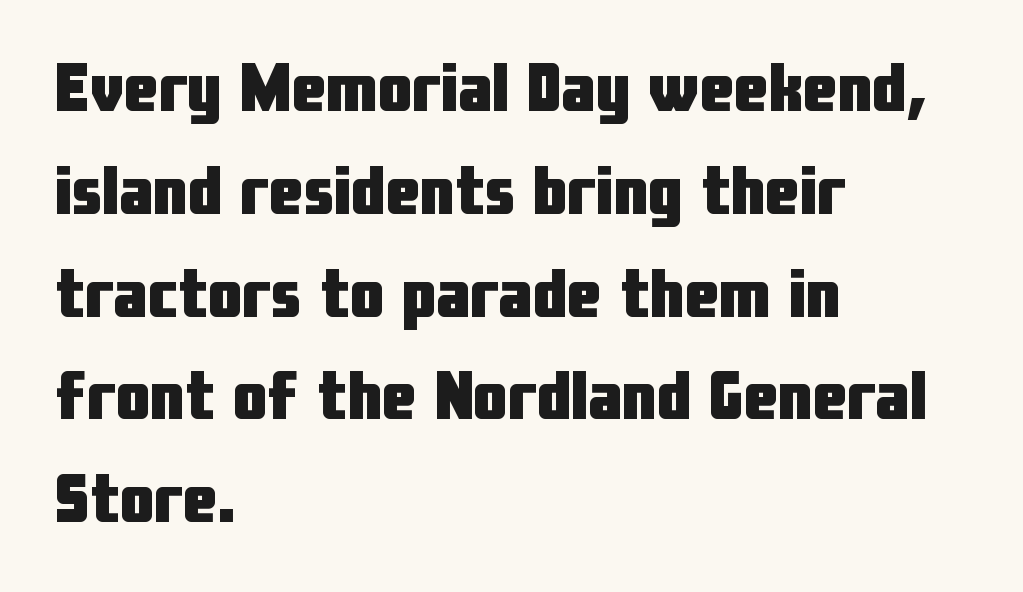
The image shows 69 px heavy, condensed sans-serif type, upright; set left-aligned, normal line spacing (1.49x), normal letter spacing, not underlined; low stroke contrast and a medium x-height.
